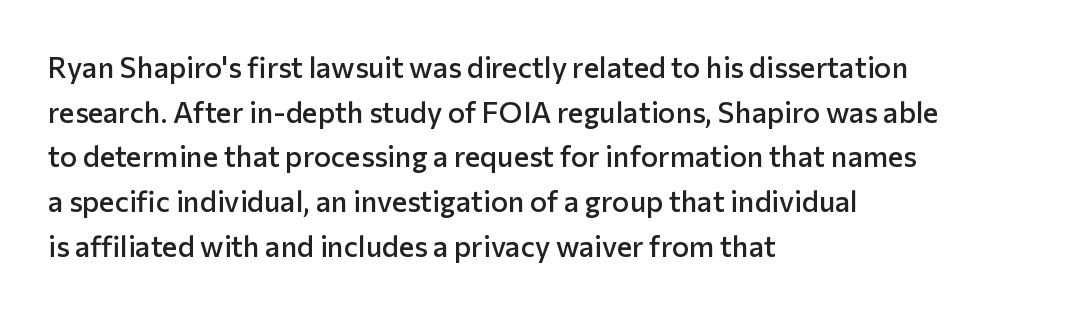
Q: Is the text bold? A: Semi-bold.
Q: Is the text italic (slanted)? A: No, it is upright.
Q: Is the typeface a serif or a sans-serif typeface? A: Sans-serif.
Q: Is the text underlined? A: No.
Q: How is the paragraph aligned? A: Left-aligned.
Q: Is the spacing between letters normal or unusually wide? A: Normal.
Q: Is the spacing between lines tight, normal or loose? A: Normal.
Q: Width (condensed, normal, or wide)? A: Normal.
Q: Stroke contrast? A: Low.
Q: x-height? A: Medium.
Q: Monospaced? A: No.
